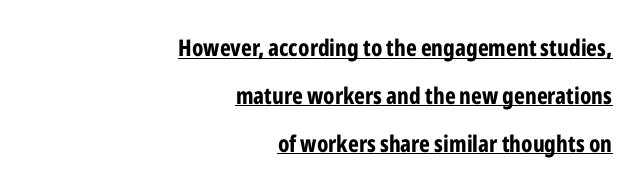
{"italic": "no", "bold": "yes", "underline": "yes", "align": "right", "line_spacing": "loose", "line_spacing_ratio": 2.08, "letter_spacing": "normal", "letter_spacing_em": 0.0, "glyph_px": 23}
